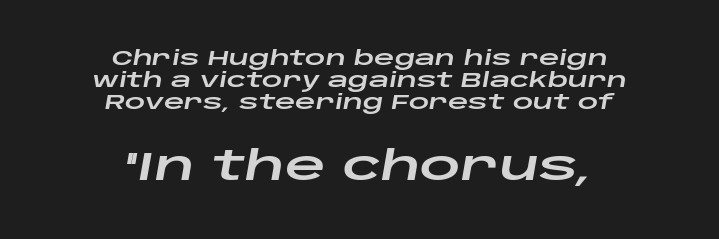
The image shows 40 px wide type, italic (leaning right); set centered, tight line spacing (1.11x), normal letter spacing, not underlined; the second (bottom) block is 2.0x larger; low stroke contrast and a large x-height.
